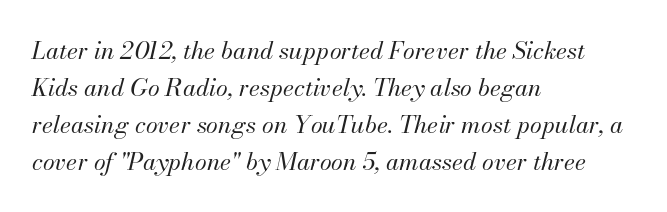
{"italic": "yes", "lean": "right", "slant_degrees": 13, "bold": "no", "underline": "no", "align": "left", "line_spacing": "normal", "line_spacing_ratio": 1.54, "letter_spacing": "normal", "letter_spacing_em": 0.0, "glyph_px": 24}
